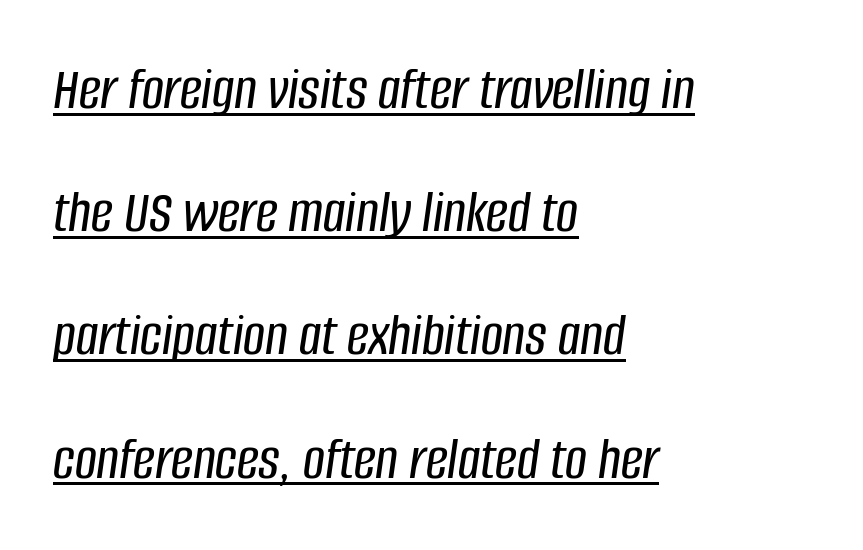
Short and long lines alike share a common starting point at left. This sample has the flowing, uneven cadence of proportional lettering. Notice the wide empty band between every row — that's loose leading. This is underlined copy, the kind a proofreader might mark for attention.
